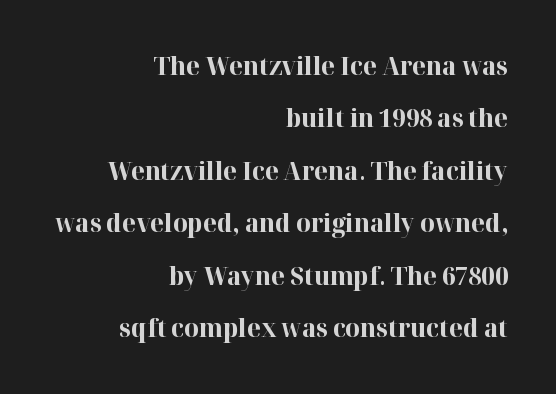
Nope, not italic — everything's standing straight. Airy leading. The passage shown is emphatically bold. The paragraph has a hard right edge and a soft left edge.
